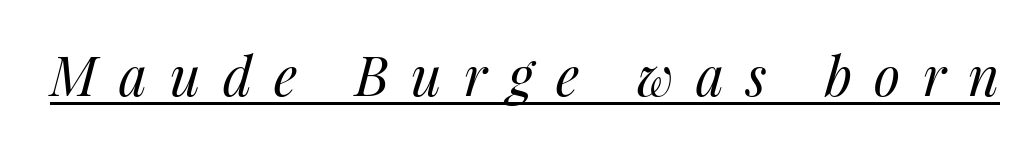
Is there an underline? Yes — a line sits under the letters. Each letter keeps its own natural width here, so spacing adapts to shape. You can tell it's italic because the verticals aren't actually vertical. Letter spacing: wide. Unbolded letterforms with no extra heft.
